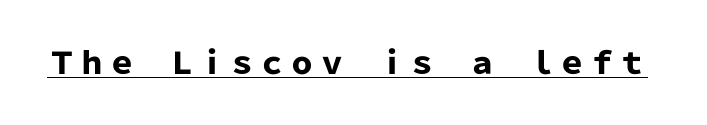
The image shows 30 px heavy sans-serif type, upright; set normal letter spacing, underlined; low stroke contrast and a medium x-height.
